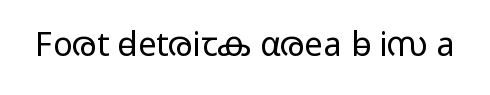
The image shows 33 px light, wide sans-serif type, upright; set normal letter spacing, not underlined; low stroke contrast and a medium x-height.
